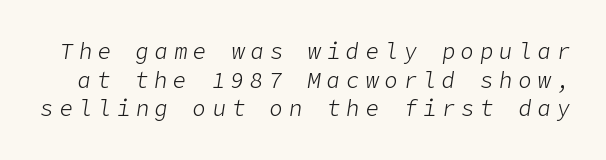
{"italic": "yes", "lean": "right", "slant_degrees": 9, "bold": "no", "underline": "no", "line_spacing": "normal", "line_spacing_ratio": 1.3, "letter_spacing": "wide", "letter_spacing_em": 0.27, "glyph_px": 22}
